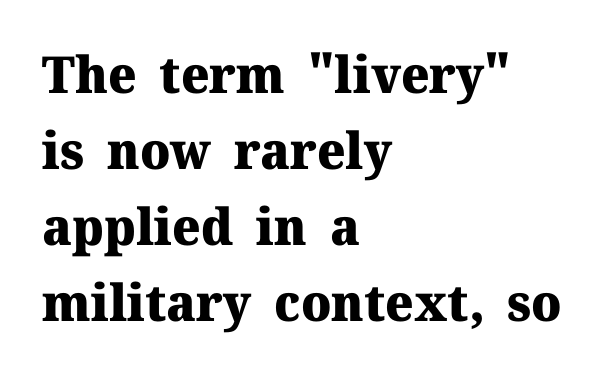
The image shows 51 px heavy serif type, upright; set left-aligned, normal line spacing (1.49x), normal letter spacing, not underlined; medium stroke contrast and a medium x-height.
